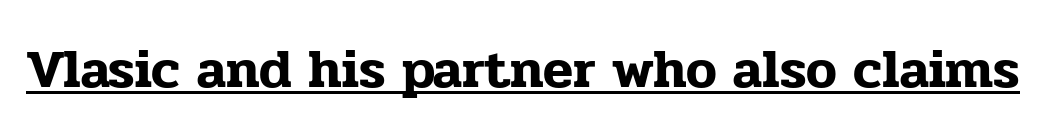
Q: Is the text italic (slanted)? A: No, it is upright.
Q: Is the typeface a serif or a sans-serif typeface? A: Serif.
Q: Is the text underlined? A: Yes.
Q: Is the spacing between letters normal or unusually wide? A: Normal.
Q: Width (condensed, normal, or wide)? A: Normal.
Q: Stroke contrast? A: Low.
Q: x-height? A: Medium.
Q: Monospaced? A: No.
